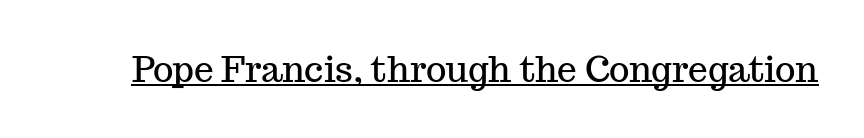
Q: Is the text italic (slanted)? A: No, it is upright.
Q: Is the typeface a serif or a sans-serif typeface? A: Serif.
Q: Is the text underlined? A: Yes.
Q: Is the spacing between letters normal or unusually wide? A: Normal.
Q: Width (condensed, normal, or wide)? A: Normal.
Q: Stroke contrast? A: Medium.
Q: x-height? A: Medium.
Q: Monospaced? A: No.
